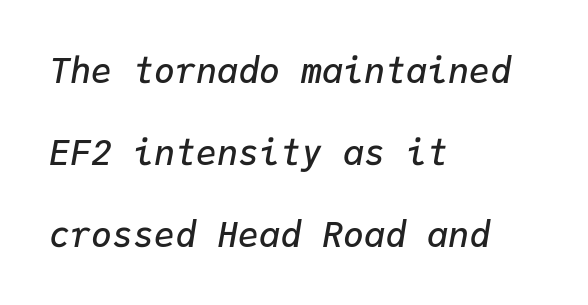
{"italic": "yes", "lean": "right", "slant_degrees": 9, "bold": "semi", "weight": "semibold", "width": "normal", "stroke_contrast": "low", "x_height": "medium", "monospaced": "yes", "underline": "no", "align": "left", "line_spacing": "loose", "line_spacing_ratio": 2.35, "letter_spacing": "normal", "letter_spacing_em": 0.0, "glyph_px": 35}
